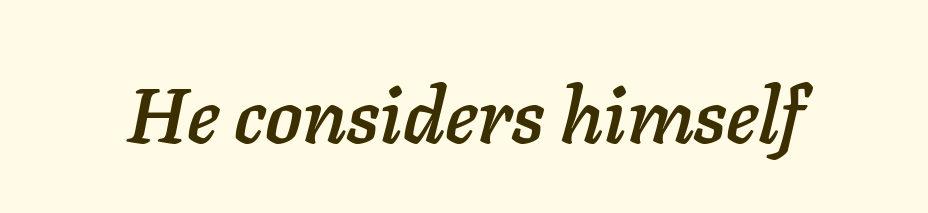
Italic: yes, the glyphs are oblique. The passage shown is not underscored anywhere. The line texture is even and compact thanks to regular tracking. A typesetter would call this proportional, since set widths differ per character.
